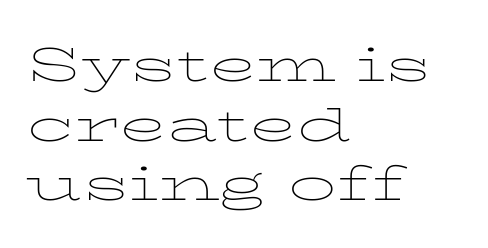
Is this a fixed-width face? No — the glyphs have proportional, varying widths. The letterforms sit at book weight or below. Note: serifs present on the glyphs. Any mark beneath the type? The region is blank.
